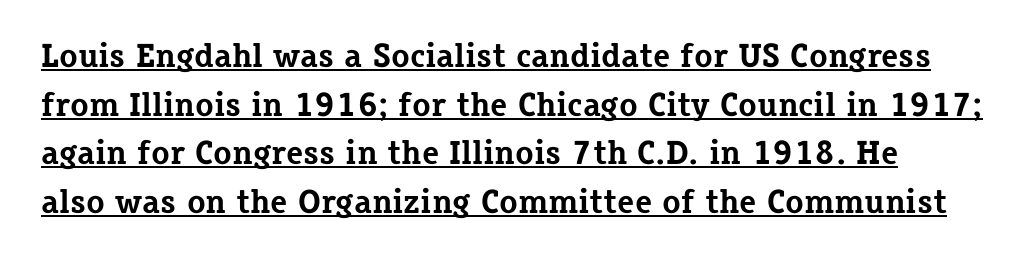
Q: Is the text bold? A: Yes.
Q: Is the text italic (slanted)? A: No, it is upright.
Q: Is the typeface a serif or a sans-serif typeface? A: Serif.
Q: Is the text underlined? A: Yes.
Q: Is the spacing between letters normal or unusually wide? A: Normal.
Q: Is the spacing between lines tight, normal or loose? A: Normal.
Q: Width (condensed, normal, or wide)? A: Normal.
Q: Stroke contrast? A: Low.
Q: x-height? A: Medium.
Q: Monospaced? A: No.
